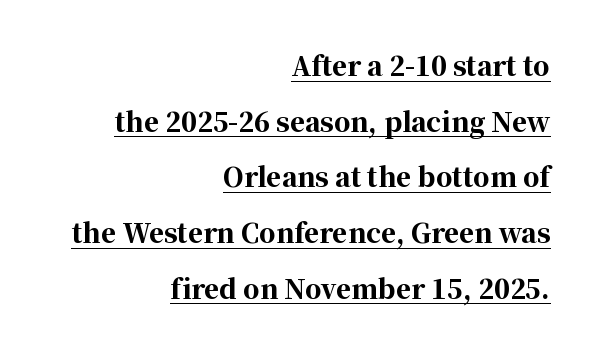
If you drew a line through each stem, it would be perfectly vertical. A typesetter would call this leading open, well beyond the default. The face used here appears with an underline applied. The tracking reads as untouched default to a designer's eye.
